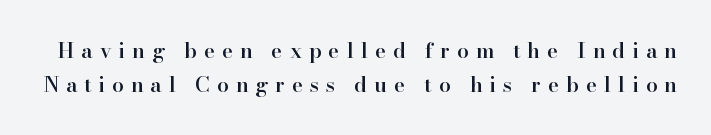
The space directly below the letters is spotless. Posture: straight, roman, zero tilt. The face used here is a semibold: visibly heavier than regular, lighter than bold. Whoever set this chose a conventional vertical rhythm.
